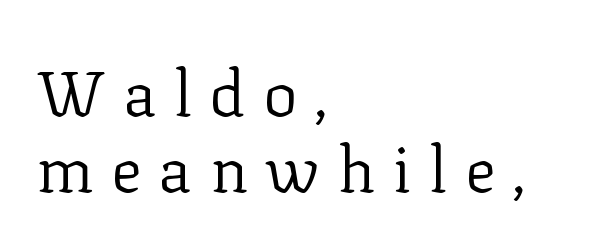
The image shows 64 px regular-weight serif type, upright; set left-aligned, line spacing 1.19x, unusually wide letter spacing (+0.27 em), not underlined; low stroke contrast and a medium x-height.
